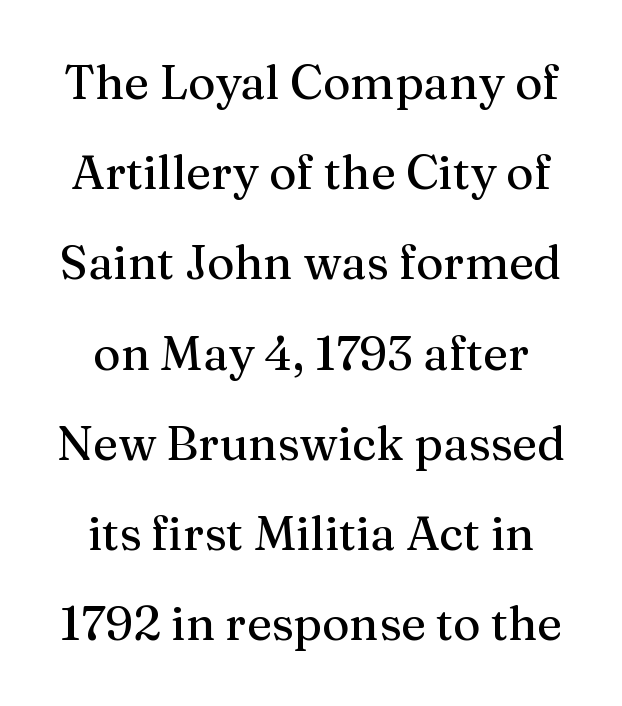
{"serif": "yes", "italic": "no", "width": "normal", "stroke_contrast": "medium", "x_height": "medium", "monospaced": "no", "underline": "no", "line_spacing": "loose", "line_spacing_ratio": 1.92, "letter_spacing": "normal", "letter_spacing_em": 0.0, "glyph_px": 47}
